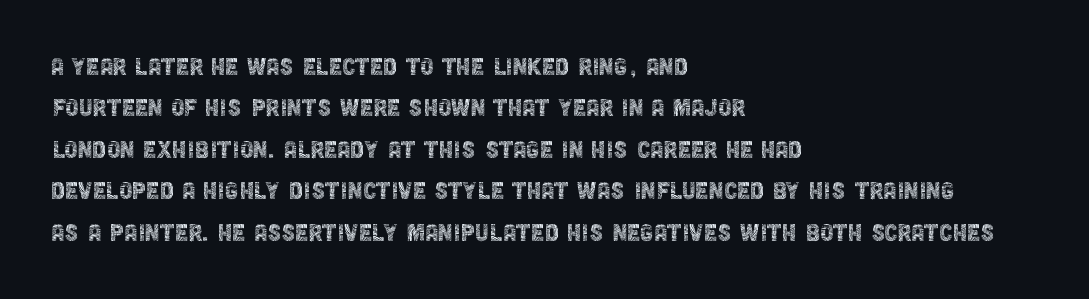
{"serif": "no", "italic": "no", "bold": "no", "weight": "thin", "width": "condensed", "x_height": "large", "monospaced": "no", "underline": "no", "align": "left", "line_spacing": "normal", "line_spacing_ratio": 1.38, "letter_spacing": "normal", "letter_spacing_em": 0.0, "glyph_px": 30}
